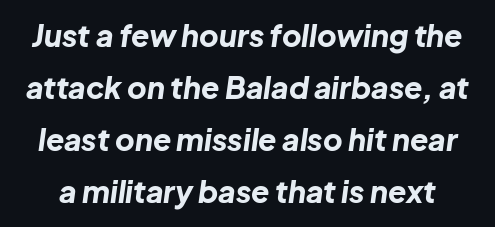
Weight check: bold — yes, fully. The passage shown is typed in a proportional face where columns would drift. Rendered with sloped, italic letterforms. The passage shown has conventional tracking throughout. No word sits above an underline.
